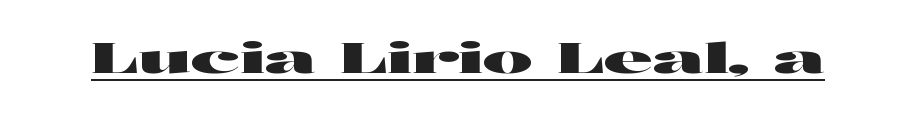
The image shows 42 px wide sans-serif type, upright; set normal letter spacing, underlined; high stroke contrast and a medium x-height.
